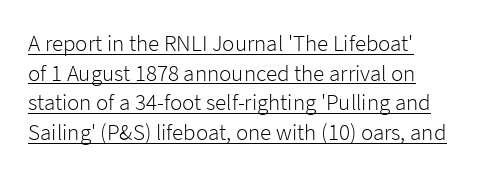
{"italic": "no", "bold": "no", "underline": "yes", "align": "left", "line_spacing": "normal", "line_spacing_ratio": 1.29, "letter_spacing": "normal", "letter_spacing_em": 0.0, "glyph_px": 23}
